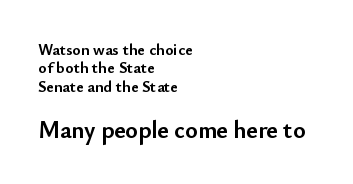
The passage is arranged the way most books set body copy — flush left. The font's upright variant was chosen for this text. You'd pick this weight for a headline — it's a proper bold. The leading is snug, giving the passage a crowded texture.
